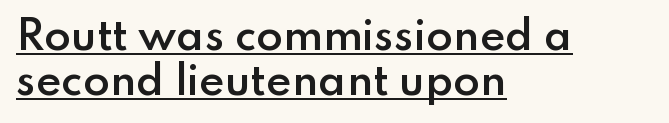
Q: Is the text bold? A: Semi-bold.
Q: Is the text italic (slanted)? A: No, it is upright.
Q: Is the typeface a serif or a sans-serif typeface? A: Sans-serif.
Q: Is the text underlined? A: Yes.
Q: How is the paragraph aligned? A: Left-aligned.
Q: Is the spacing between letters normal or unusually wide? A: Normal.
Q: Width (condensed, normal, or wide)? A: Normal.
Q: Stroke contrast? A: Low.
Q: x-height? A: Small.
Q: Monospaced? A: No.
